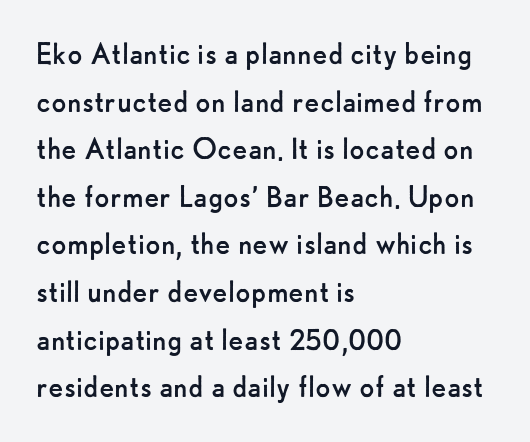
Q: Is the text bold? A: No.
Q: Is the text italic (slanted)? A: No, it is upright.
Q: Is the typeface a serif or a sans-serif typeface? A: Sans-serif.
Q: Is the text underlined? A: No.
Q: How is the paragraph aligned? A: Left-aligned.
Q: Is the spacing between letters normal or unusually wide? A: Normal.
Q: Is the spacing between lines tight, normal or loose? A: Normal.
Q: Width (condensed, normal, or wide)? A: Normal.
Q: Stroke contrast? A: Low.
Q: x-height? A: Small.
Q: Monospaced? A: No.
